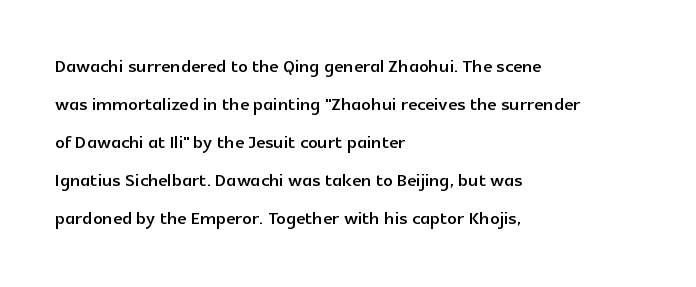
Q: Is the text italic (slanted)? A: No, it is upright.
Q: Is the text underlined? A: No.
Q: How is the paragraph aligned? A: Left-aligned.
Q: Is the spacing between letters normal or unusually wide? A: Normal.
Q: Is the spacing between lines tight, normal or loose? A: Normal.
